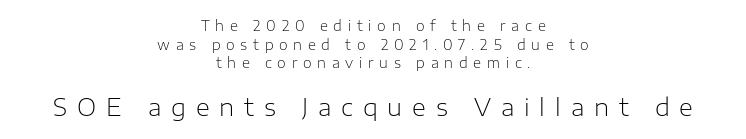
The image shows 24 px text type, upright; set centered, normal line spacing (1.33x), unusually wide letter spacing (+0.41 em), not underlined; the second (bottom) block is 1.71x larger.
